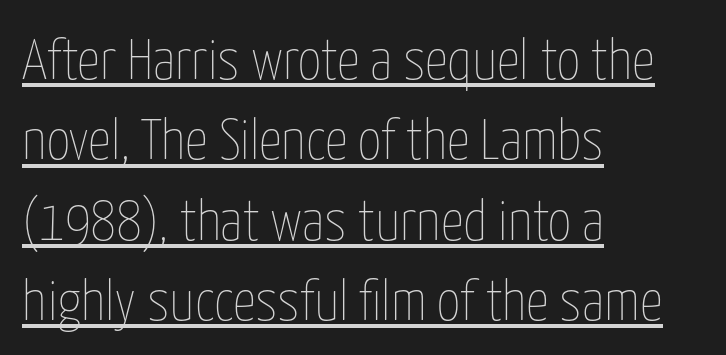
The image shows 57 px thin, condensed type, upright; set left-aligned, normal line spacing (1.41x), normal letter spacing, underlined; low stroke contrast and a medium x-height.
